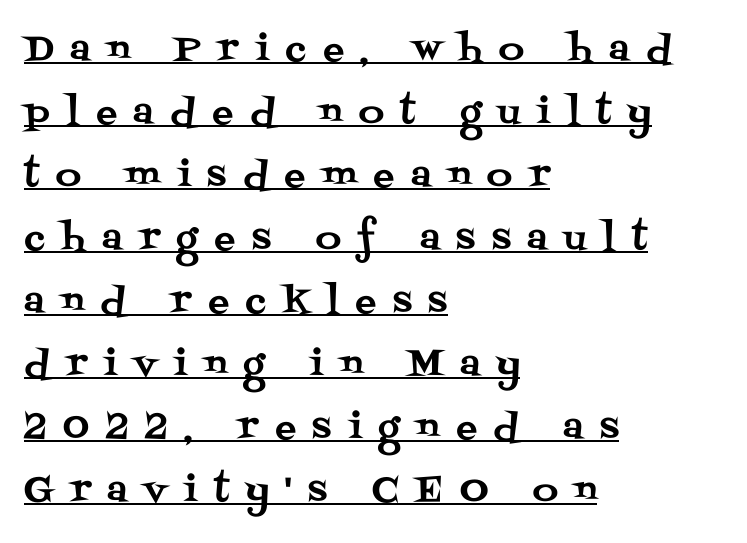
The image shows 35 px serif type, upright; set left-aligned, line spacing 1.8x, unusually wide letter spacing (+0.48 em), underlined; medium stroke contrast and a large x-height.
